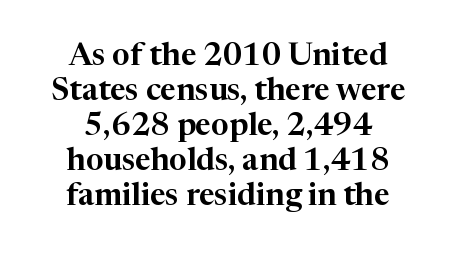
The image shows 31 px serif type, upright; set tight line spacing (1.13x), normal letter spacing, not underlined; high stroke contrast and a medium x-height.
